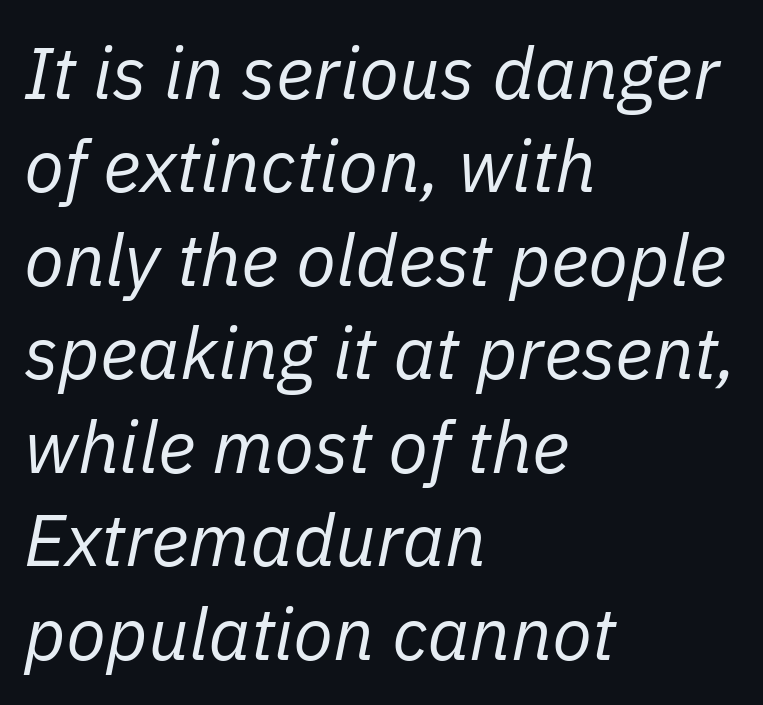
Q: Is the text bold? A: No.
Q: Is the text italic (slanted)? A: Yes, it leans right by about 11 degrees.
Q: Is the text underlined? A: No.
Q: How is the paragraph aligned? A: Left-aligned.
Q: Is the spacing between letters normal or unusually wide? A: Normal.
Q: Is the spacing between lines tight, normal or loose? A: Normal.
Q: Width (condensed, normal, or wide)? A: Normal.
Q: Stroke contrast? A: Low.
Q: x-height? A: Medium.
Q: Monospaced? A: No.
